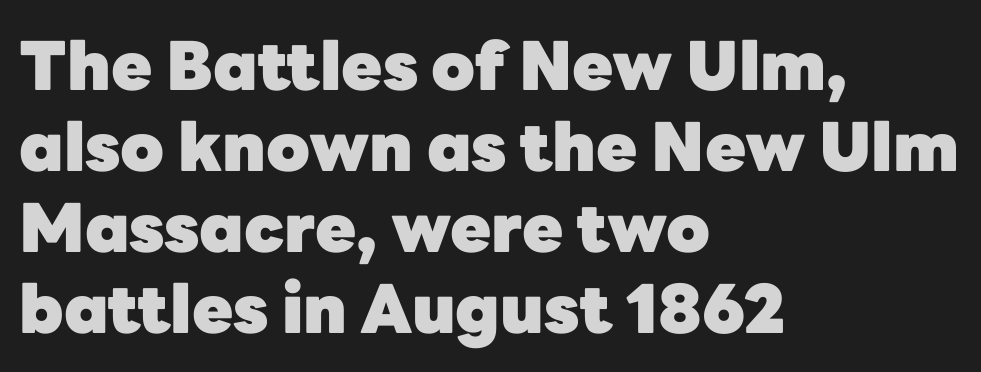
{"serif": "no", "italic": "no", "bold": "yes", "weight": "heavy", "width": "normal", "stroke_contrast": "low", "x_height": "medium", "monospaced": "no", "underline": "no", "align": "left", "line_spacing_ratio": 1.21, "letter_spacing": "normal", "letter_spacing_em": 0.0, "glyph_px": 67}
